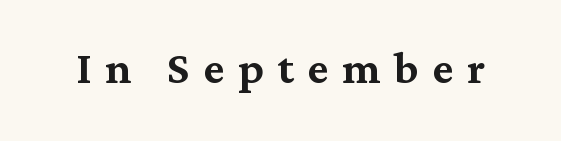
The image shows 57 px serif type, upright; set unusually wide letter spacing (+0.24 em), not underlined; medium stroke contrast and a medium x-height.
